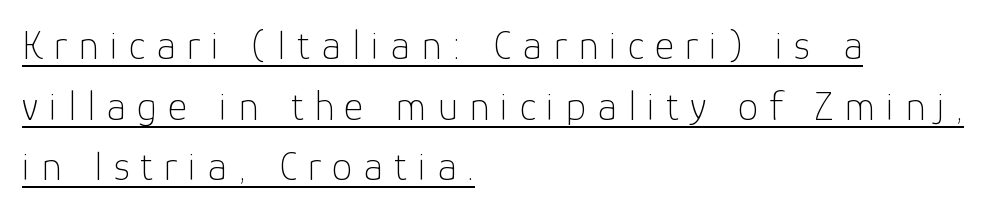
Q: Is the text bold? A: No.
Q: Is the text italic (slanted)? A: No, it is upright.
Q: Is the typeface a serif or a sans-serif typeface? A: Sans-serif.
Q: Is the text underlined? A: Yes.
Q: How is the paragraph aligned? A: Left-aligned.
Q: Is the spacing between letters normal or unusually wide? A: Unusually wide.
Q: Is the spacing between lines tight, normal or loose? A: Normal.
Q: Width (condensed, normal, or wide)? A: Normal.
Q: Stroke contrast? A: Low.
Q: x-height? A: Medium.
Q: Monospaced? A: No.
